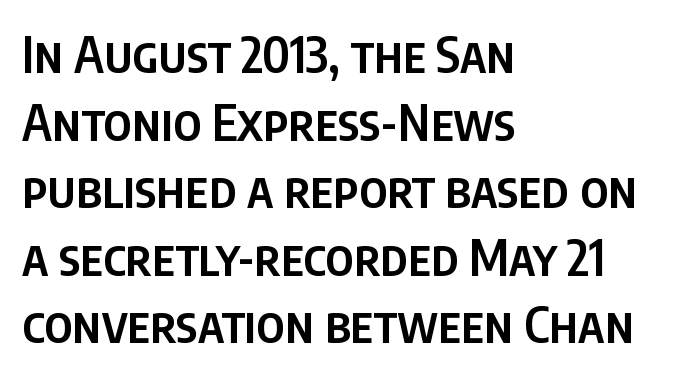
Q: Is the text bold? A: Semi-bold.
Q: Is the text italic (slanted)? A: No, it is upright.
Q: Is the typeface a serif or a sans-serif typeface? A: Sans-serif.
Q: Is the text underlined? A: No.
Q: How is the paragraph aligned? A: Left-aligned.
Q: Is the spacing between letters normal or unusually wide? A: Normal.
Q: Is the spacing between lines tight, normal or loose? A: Normal.
Q: Width (condensed, normal, or wide)? A: Condensed.
Q: Stroke contrast? A: Low.
Q: x-height? A: Large.
Q: Monospaced? A: No.
